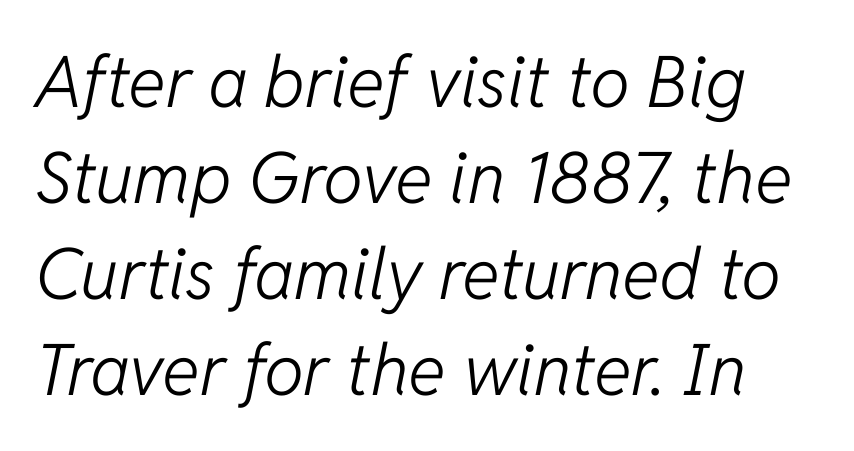
The image shows 71 px light type, italic (leaning right); set normal line spacing (1.35x), normal letter spacing, not underlined; low stroke contrast and a medium x-height.
